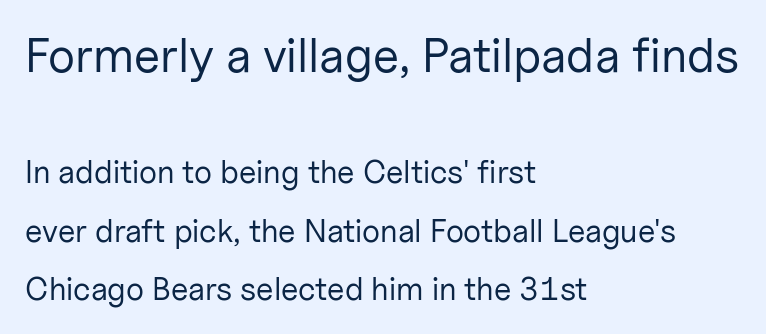
Style check: upright. The string is rendered with underlining switched off. All the whitespace from short lines collects on the right. Varying glyph widths throughout — classic text-font behaviour. The characters display no serif detailing; their extremities are plain.
